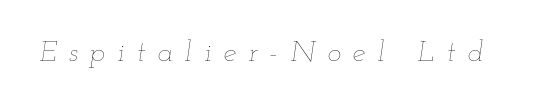
The image shows 29 px thin, wide type, italic (leaning right); set unusually wide letter spacing (+0.42 em), not underlined; low stroke contrast and a small x-height.
